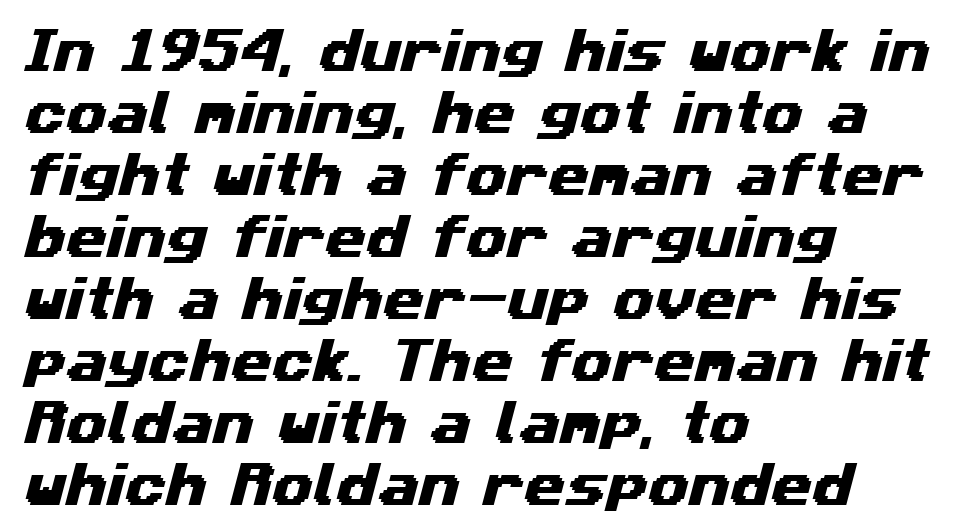
Reading down the column, the eye jumps a familiar distance to each next line. Check the space under the baseline: it is left empty. Look at the tracking — it's just the regular setting, nothing added. Layout note: lines flush left.
